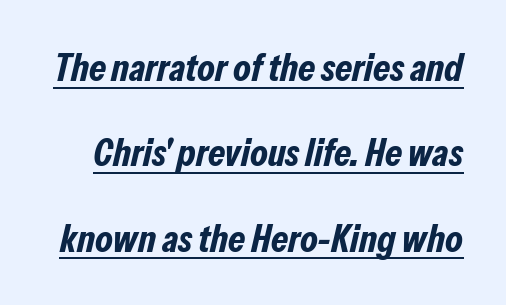
{"italic": "yes", "lean": "right", "slant_degrees": 13, "bold": "yes", "weight": "bold", "width": "condensed", "stroke_contrast": "low", "x_height": "medium", "monospaced": "no", "underline": "yes", "line_spacing": "loose", "line_spacing_ratio": 2.19, "letter_spacing": "normal", "letter_spacing_em": 0.0, "glyph_px": 39}
